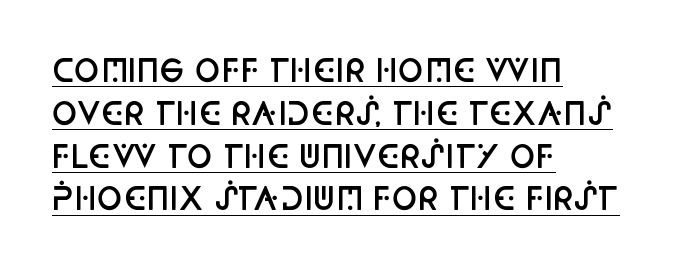
{"serif": "no", "italic": "no", "bold": "semi", "weight": "semibold", "width": "condensed", "stroke_contrast": "low", "x_height": "large", "monospaced": "no", "underline": "yes", "align": "left", "line_spacing": "normal", "line_spacing_ratio": 1.38, "letter_spacing": "normal", "letter_spacing_em": 0.0, "glyph_px": 31}
